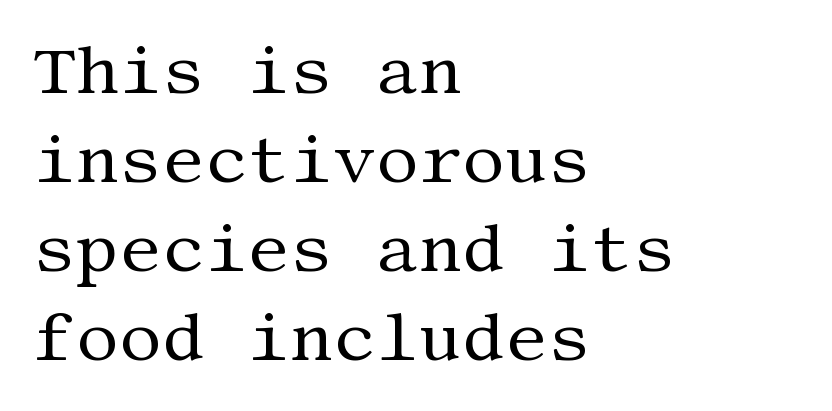
{"serif": "yes", "italic": "no", "bold": "no", "weight": "regular", "width": "normal", "stroke_contrast": "medium", "x_height": "large", "underline": "no", "align": "left", "line_spacing": "normal", "line_spacing_ratio": 1.33, "letter_spacing": "normal", "letter_spacing_em": 0.0, "glyph_px": 67}
